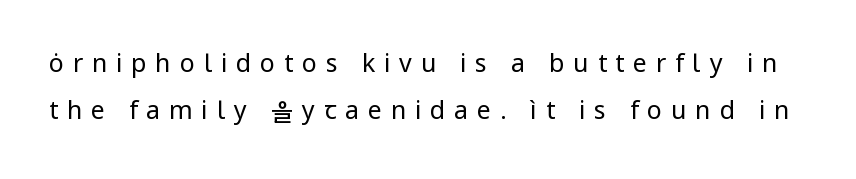
The passage shown is not bold in any degree. There is plenty of visible air inserted between adjacent glyphs. Each row of text sits above clean, open space. Upright lettering throughout.
